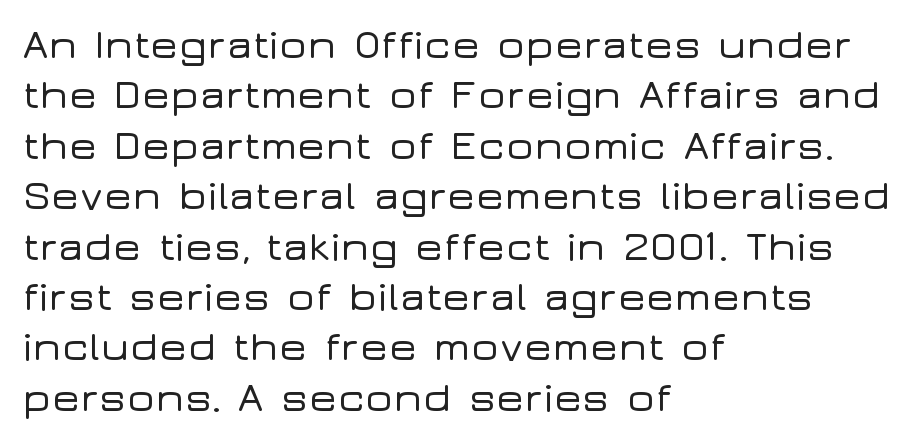
Notice how the passage keeps a crisp vertical edge on the left only. Has an underline been added? It has not. The tracking reads as untouched default to a designer's eye. Does the lettering tilt? It doesn't — this is upright.
